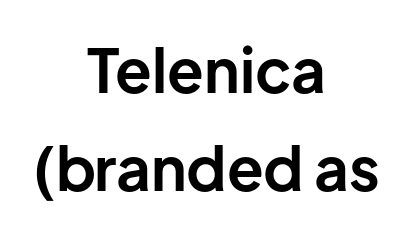
{"serif": "no", "italic": "no", "bold": "yes", "weight": "bold", "width": "normal", "stroke_contrast": "low", "x_height": "medium", "monospaced": "no", "underline": "no", "align": "center", "line_spacing": "normal", "line_spacing_ratio": 1.64, "letter_spacing": "normal", "letter_spacing_em": 0.0, "glyph_px": 60}
